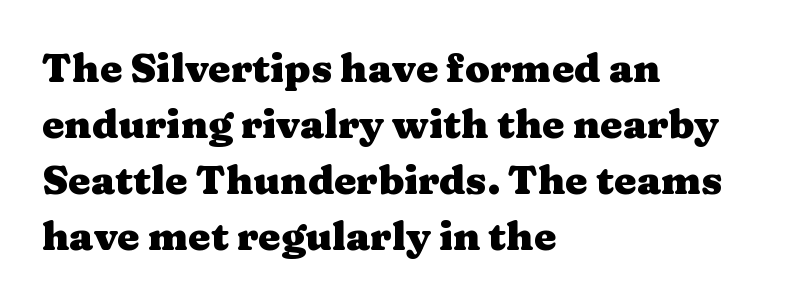
{"serif": "yes", "italic": "no", "bold": "yes", "weight": "heavy", "width": "wide", "stroke_contrast": "medium", "x_height": "medium", "monospaced": "no", "underline": "no", "align": "left", "line_spacing": "normal", "line_spacing_ratio": 1.4, "letter_spacing": "normal", "letter_spacing_em": 0.0, "glyph_px": 40}
